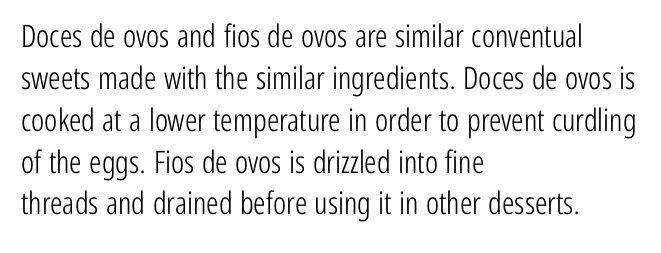
{"serif": "no", "italic": "no", "bold": "no", "weight": "light", "width": "condensed", "stroke_contrast": "low", "x_height": "medium", "monospaced": "no", "underline": "no", "align": "left", "line_spacing": "normal", "line_spacing_ratio": 1.35, "letter_spacing": "normal", "letter_spacing_em": 0.0, "glyph_px": 31}
